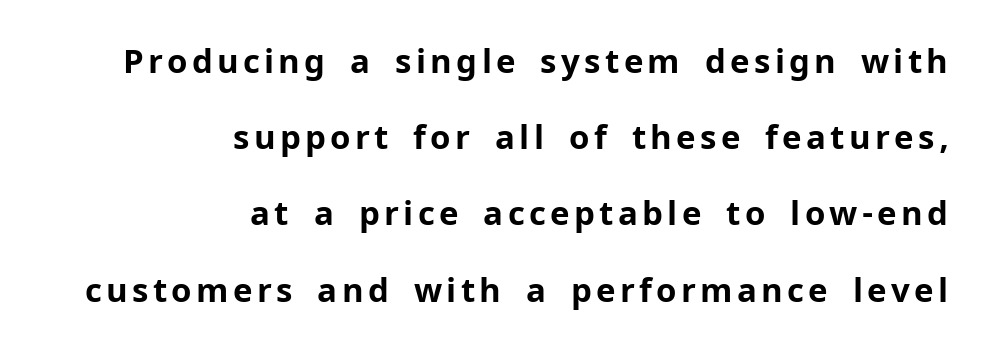
Q: Is the text bold? A: Yes.
Q: Is the text italic (slanted)? A: No, it is upright.
Q: Is the typeface a serif or a sans-serif typeface? A: Sans-serif.
Q: Is the text underlined? A: No.
Q: How is the paragraph aligned? A: Right-aligned.
Q: Is the spacing between lines tight, normal or loose? A: Loose.
Q: Width (condensed, normal, or wide)? A: Normal.
Q: Stroke contrast? A: Low.
Q: x-height? A: Medium.
Q: Monospaced? A: No.
